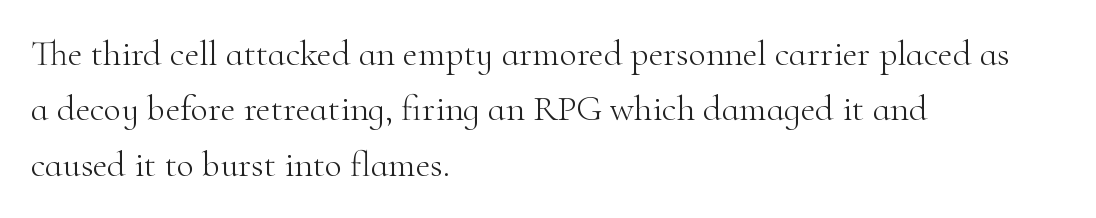
Notice how descenders clear the ascenders below comfortably — that's standard leading. You can tell from the footed stems that serif type was used. Each row of text sits above clean, open space. Notice how the passage keeps a crisp vertical edge on the left only. The passage shown is typed in a proportional face where columns would drift.
